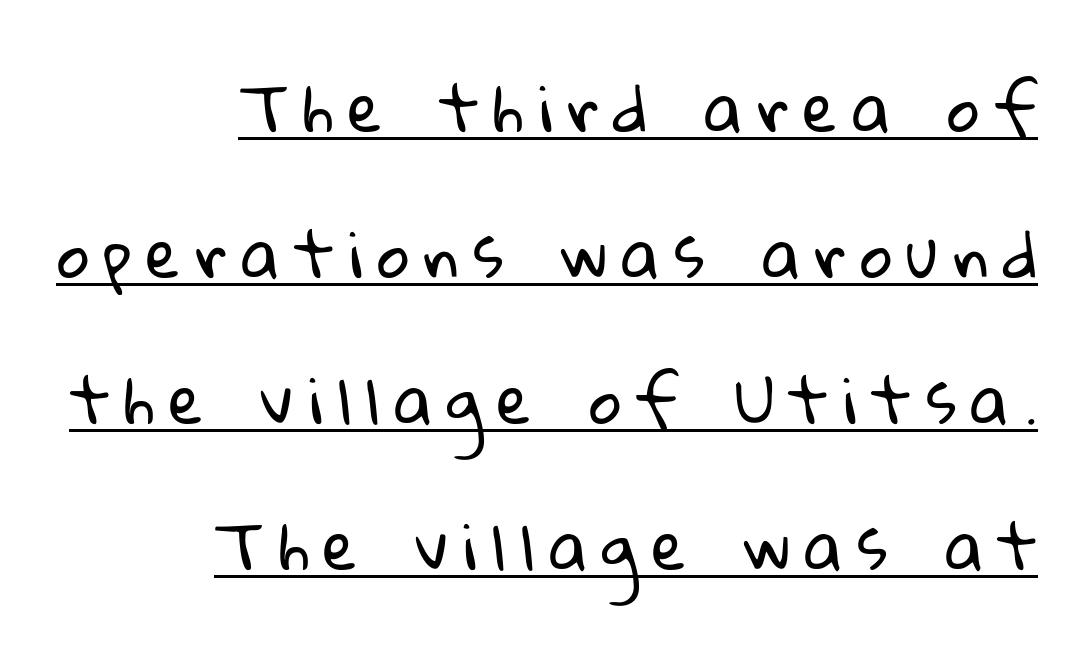
The image shows 63 px regular-weight sans-serif type; set right-aligned, loose line spacing (2.32x), unusually wide letter spacing (+0.23 em), underlined; low stroke contrast and a medium x-height.
